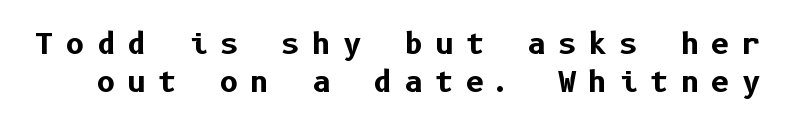
The image shows 29 px bold sans-serif type, upright; set normal line spacing (1.3x), unusually wide letter spacing (+0.41 em), not underlined; low stroke contrast and a medium x-height.
